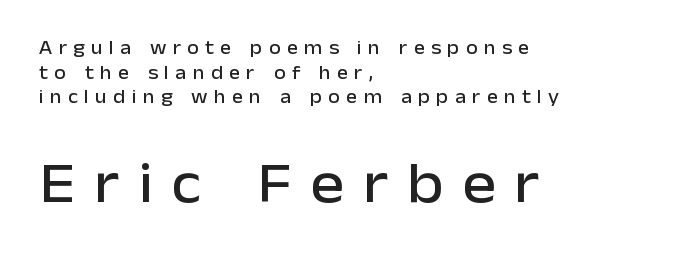
Lines of text with bare space underneath. Ascenders rise straight up at ninety degrees. The typeface chosen for these lines omits serifs. The following chunk of copy outweighs the initial chunk in type size.
